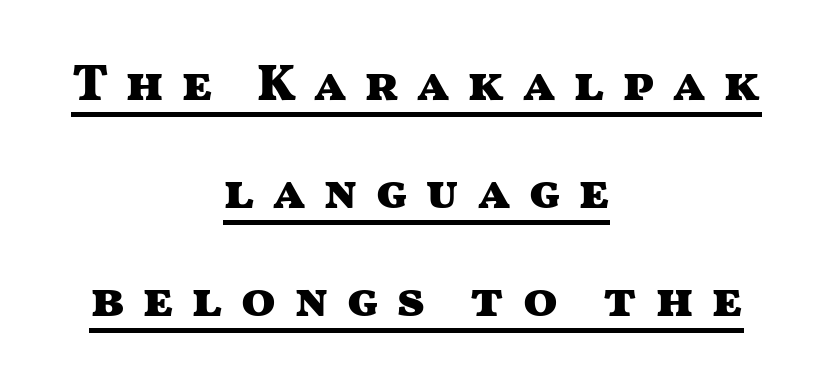
Quick note: underline on. The letters are bold, with thick, heavy strokes. When letters stand straight like this, we call the style roman or upright. In terms of leading, this rendering errs on the spacious side.
